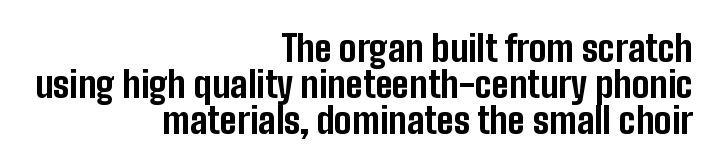
The image shows 36 px bold, condensed sans-serif type, upright; set right-aligned, tight line spacing (1.0x), normal letter spacing, not underlined; low stroke contrast and a medium x-height.
